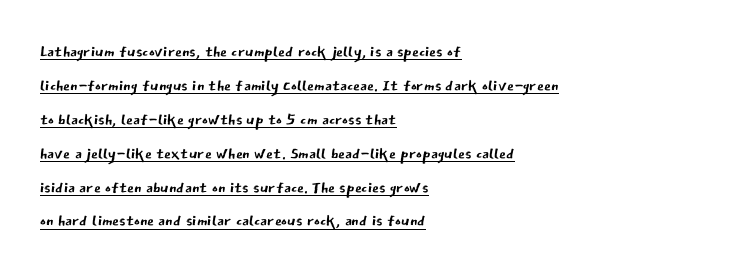
The image shows 22 px text type, upright; set left-aligned, normal line spacing (1.54x), normal letter spacing, underlined.
